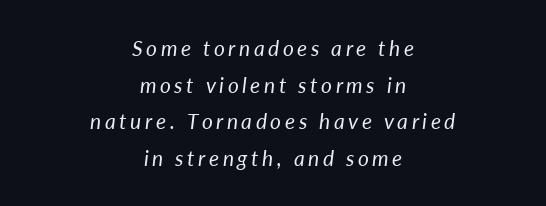
Q: Is the text bold? A: No.
Q: Is the text italic (slanted)? A: Yes, it leans right by about 7 degrees.
Q: Is the text underlined? A: No.
Q: How is the paragraph aligned? A: Centered.
